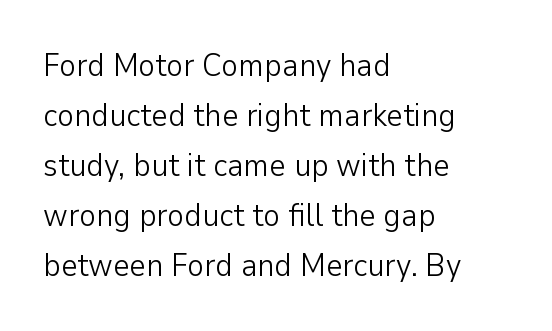
{"serif": "no", "italic": "no", "bold": "no", "weight": "light", "width": "normal", "stroke_contrast": "low", "x_height": "medium", "monospaced": "no", "underline": "no", "align": "left", "line_spacing": "normal", "line_spacing_ratio": 1.56, "letter_spacing": "normal", "letter_spacing_em": 0.0, "glyph_px": 32}
